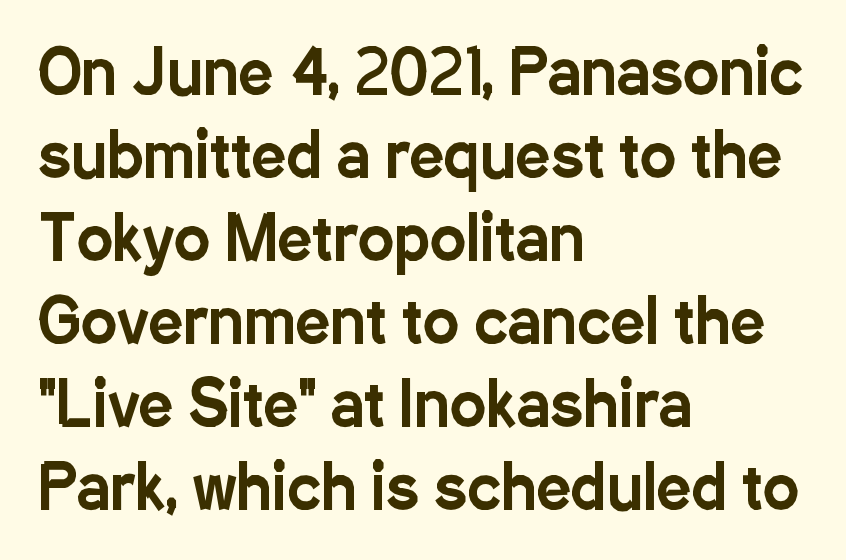
{"serif": "no", "italic": "no", "width": "condensed", "stroke_contrast": "low", "x_height": "medium", "monospaced": "no", "underline": "no", "align": "left", "line_spacing": "normal", "line_spacing_ratio": 1.36, "letter_spacing": "normal", "letter_spacing_em": 0.0, "glyph_px": 61}
